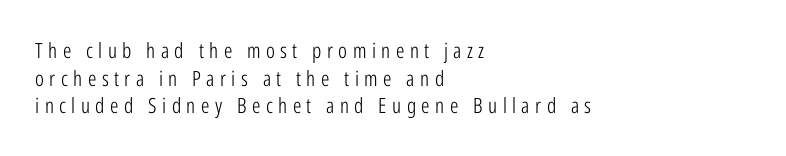
A student would call this left alignment; a typographer would say flush left, rag right. Decoration check: the copy has no underline. Rows of type keep a routine distance in the vertical direction. In terms of posture, this sample is upright. Stems here are at most as thick as an everyday book face. Short note: letters widely spaced.
